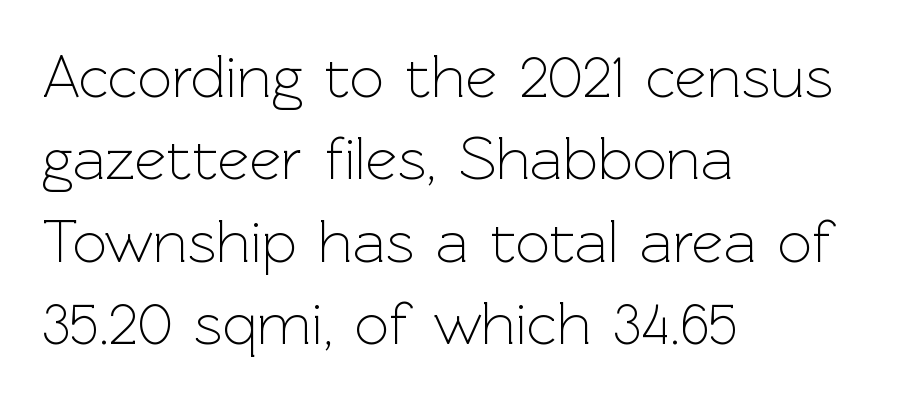
Characters follow at the spacing the type designer built in. This is the regular roman posture of the typeface. Does the copy run flush right? No — it runs flush left. The cut favours lightness, reaching ordinary text weight at its darkest. Successive baselines arrive at the customary interval.
